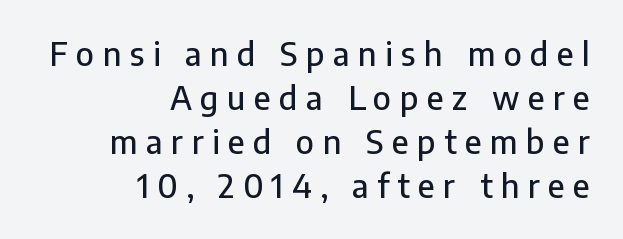
Q: Is the text italic (slanted)? A: No, it is upright.
Q: Is the typeface a serif or a sans-serif typeface? A: Sans-serif.
Q: Is the text underlined? A: No.
Q: How is the paragraph aligned? A: Right-aligned.
Q: Is the spacing between letters normal or unusually wide? A: Unusually wide.
Q: Is the spacing between lines tight, normal or loose? A: Normal.
Q: Width (condensed, normal, or wide)? A: Normal.
Q: Stroke contrast? A: Low.
Q: x-height? A: Medium.
Q: Monospaced? A: No.
